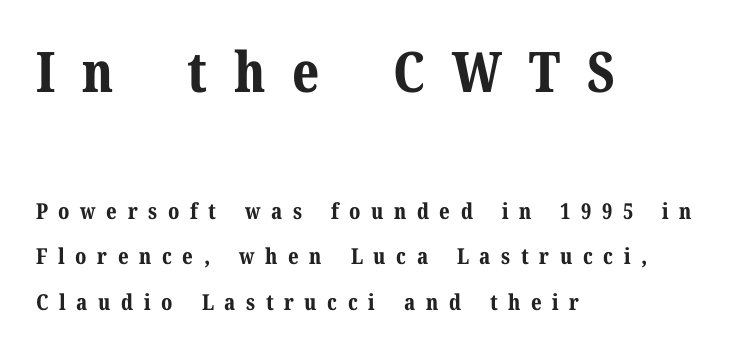
Q: Is the text bold? A: Yes.
Q: Is the text italic (slanted)? A: No, it is upright.
Q: Is the typeface a serif or a sans-serif typeface? A: Serif.
Q: Is the text underlined? A: No.
Q: How is the paragraph aligned? A: Left-aligned.
Q: Is the spacing between letters normal or unusually wide? A: Unusually wide.
Q: Is the spacing between lines tight, normal or loose? A: Loose.
Q: Which block of text is set in a larger size, the first (top) or the second (bottom)? A: The first (top) one.
Q: Width (condensed, normal, or wide)? A: Normal.
Q: Stroke contrast? A: Medium.
Q: x-height? A: Medium.
Q: Monospaced? A: No.
